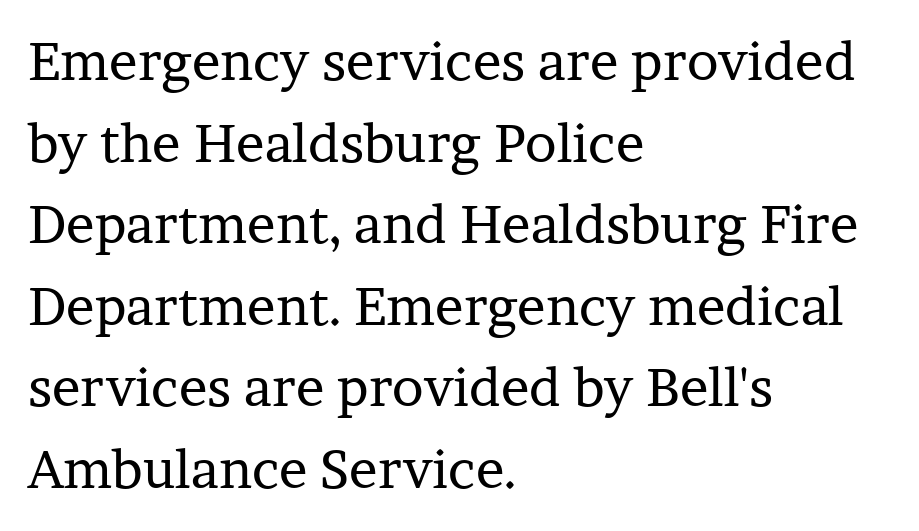
Q: Is the text bold? A: No.
Q: Is the text italic (slanted)? A: No, it is upright.
Q: Is the typeface a serif or a sans-serif typeface? A: Serif.
Q: Is the text underlined? A: No.
Q: How is the paragraph aligned? A: Left-aligned.
Q: Is the spacing between letters normal or unusually wide? A: Normal.
Q: Is the spacing between lines tight, normal or loose? A: Normal.
Q: Width (condensed, normal, or wide)? A: Normal.
Q: Stroke contrast? A: Low.
Q: x-height? A: Medium.
Q: Monospaced? A: No.
